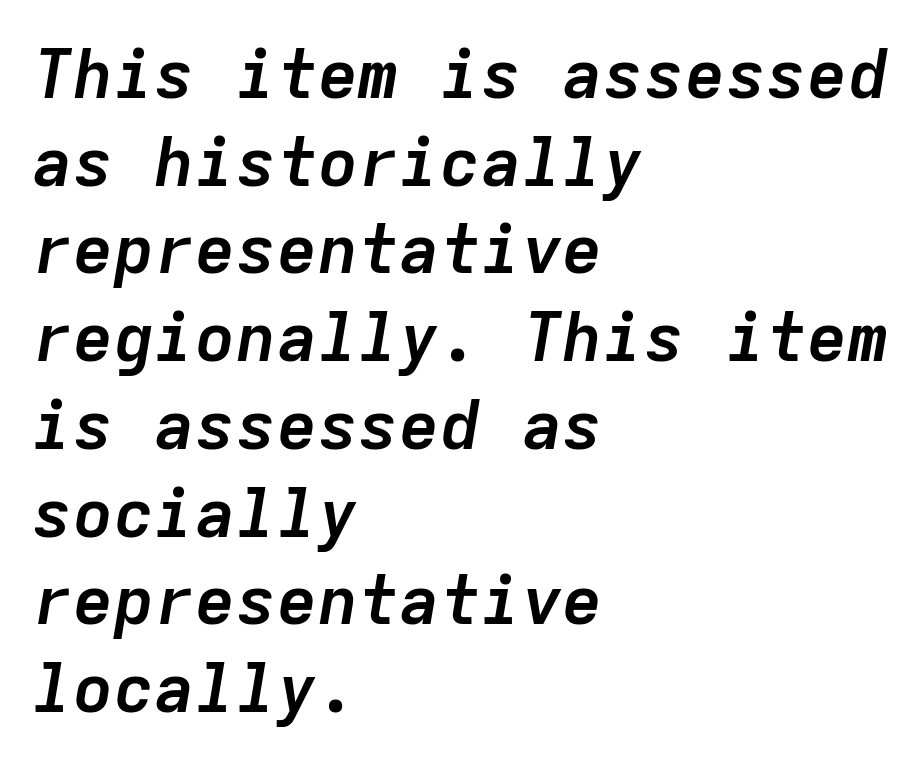
Q: Is the text bold? A: Yes.
Q: Is the text italic (slanted)? A: Yes, it leans right by about 9 degrees.
Q: Is the text underlined? A: No.
Q: How is the paragraph aligned? A: Left-aligned.
Q: Is the spacing between letters normal or unusually wide? A: Normal.
Q: Is the spacing between lines tight, normal or loose? A: Normal.
Q: Width (condensed, normal, or wide)? A: Normal.
Q: Stroke contrast? A: Low.
Q: x-height? A: Medium.
Q: Monospaced? A: Yes.
